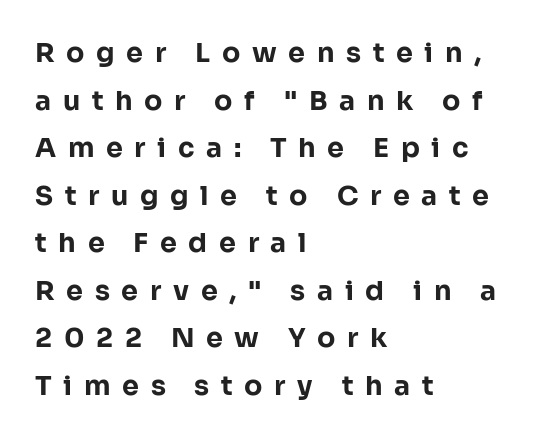
Q: Is the text bold? A: Yes.
Q: Is the text italic (slanted)? A: No, it is upright.
Q: Is the text underlined? A: No.
Q: How is the paragraph aligned? A: Left-aligned.
Q: Is the spacing between letters normal or unusually wide? A: Unusually wide.
